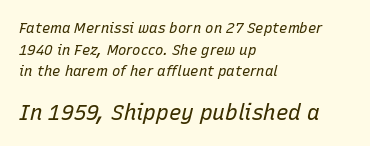
{"italic": "yes", "lean": "right", "slant_degrees": 15, "bold": "no", "underline": "no", "align": "left", "line_spacing": "normal", "line_spacing_ratio": 1.54, "letter_spacing": "normal", "letter_spacing_em": 0.0, "larger_block": "second", "size_ratio": 1.5, "glyph_px": 21}
